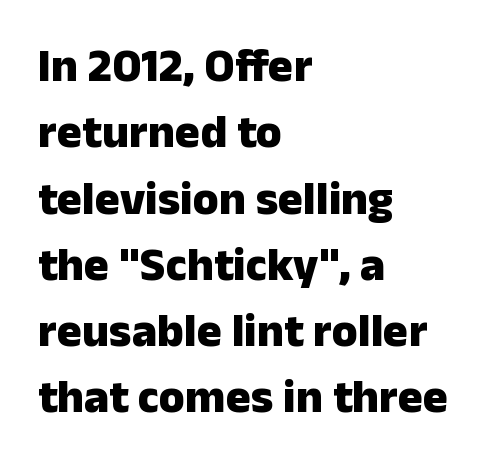
{"serif": "no", "italic": "no", "bold": "yes", "weight": "heavy", "width": "normal", "stroke_contrast": "low", "x_height": "medium", "monospaced": "no", "underline": "no", "align": "left", "line_spacing": "normal", "line_spacing_ratio": 1.41, "letter_spacing": "normal", "letter_spacing_em": 0.0, "glyph_px": 47}
